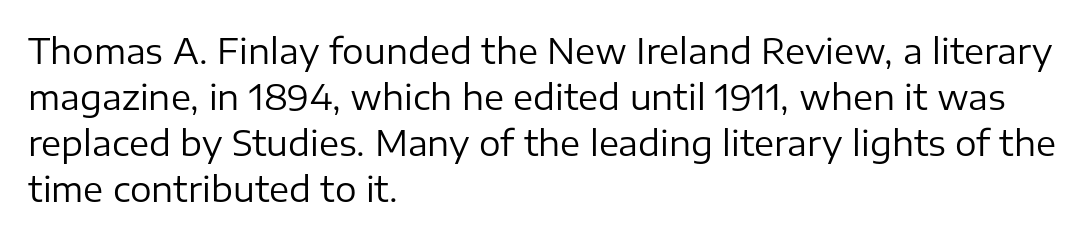
The image shows 34 px regular-weight sans-serif type, upright; set left-aligned, normal line spacing (1.35x), normal letter spacing, not underlined; low stroke contrast and a medium x-height.
